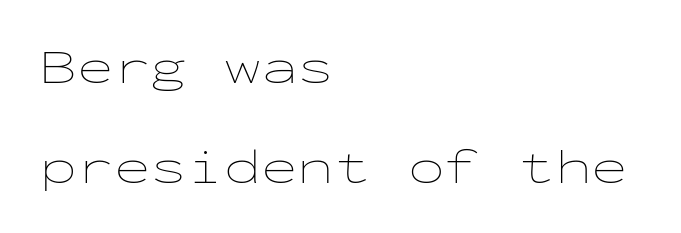
{"italic": "no", "bold": "no", "weight": "thin", "width": "wide", "stroke_contrast": "low", "x_height": "medium", "monospaced": "yes", "underline": "no", "align": "left", "line_spacing": "loose", "line_spacing_ratio": 2.04, "letter_spacing": "normal", "letter_spacing_em": 0.0, "glyph_px": 49}
